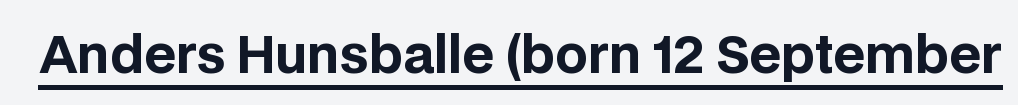
Italic? Not at all — the glyphs are vertical. Serif or sans? Sans — the stroke terminals are bare. Default kerning and tracking; the words read as compact shapes. Looks like regular typesetting: each glyph gets only the width it needs. Every word sits above its own underline.
